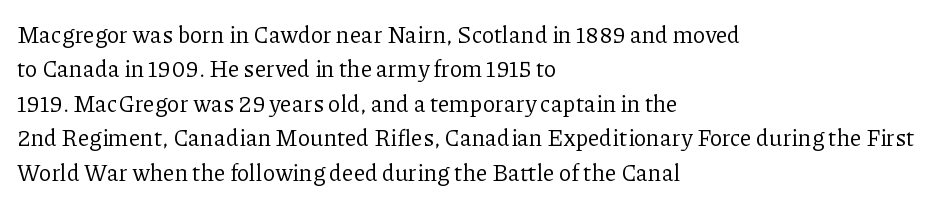
Q: Is the text bold? A: No.
Q: Is the text italic (slanted)? A: No, it is upright.
Q: Is the text underlined? A: No.
Q: How is the paragraph aligned? A: Left-aligned.
Q: Is the spacing between letters normal or unusually wide? A: Normal.
Q: Is the spacing between lines tight, normal or loose? A: Normal.
